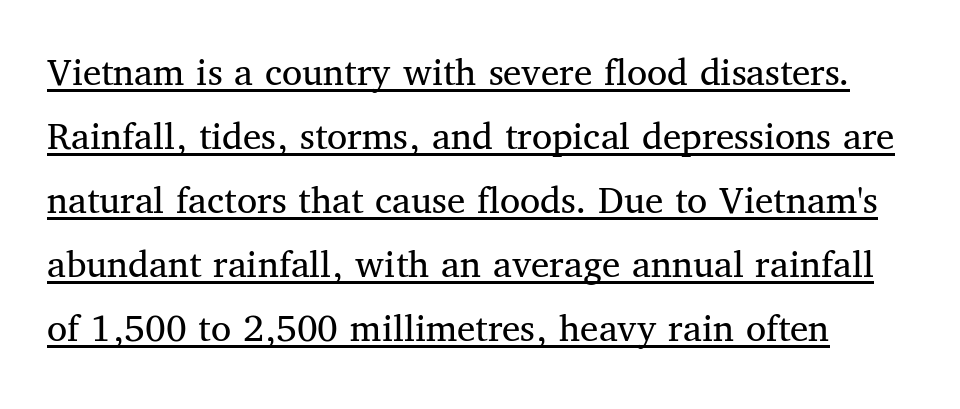
Style check: upright. A typesetter would call this leading conventional body-copy spacing. This reads as an unemphasized weight, regular at the heaviest. Students, observe the line beneath the letters — that is underlining.
